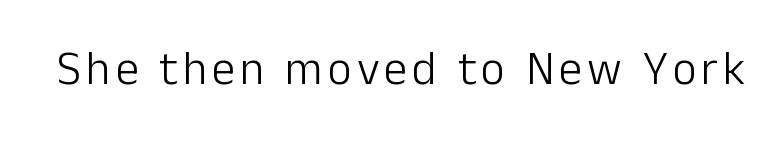
{"serif": "no", "italic": "no", "bold": "no", "weight": "light", "width": "normal", "stroke_contrast": "low", "x_height": "medium", "monospaced": "no", "underline": "no", "glyph_px": 47}
